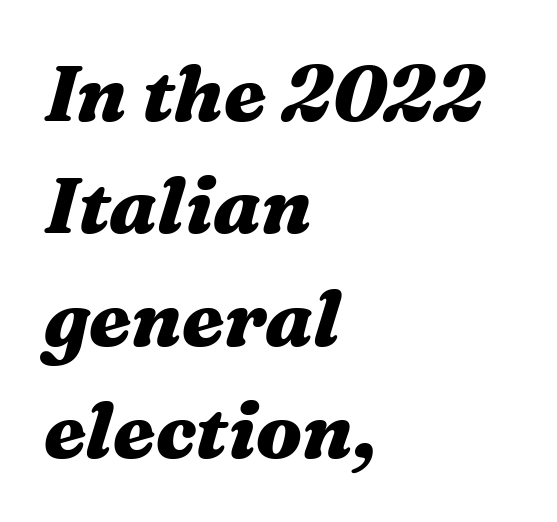
Q: Is the text bold? A: Yes.
Q: Is the text italic (slanted)? A: Yes, it leans right by about 16 degrees.
Q: Is the text underlined? A: No.
Q: How is the paragraph aligned? A: Left-aligned.
Q: Is the spacing between letters normal or unusually wide? A: Normal.
Q: Is the spacing between lines tight, normal or loose? A: Normal.
Q: Width (condensed, normal, or wide)? A: Wide.
Q: Stroke contrast? A: Medium.
Q: x-height? A: Medium.
Q: Monospaced? A: No.
